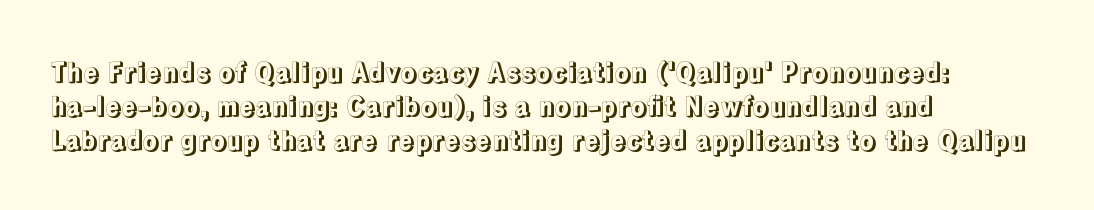
{"italic": "no", "underline": "no", "align": "left", "line_spacing": "normal", "line_spacing_ratio": 1.31, "letter_spacing": "normal", "letter_spacing_em": 0.0, "glyph_px": 26}
